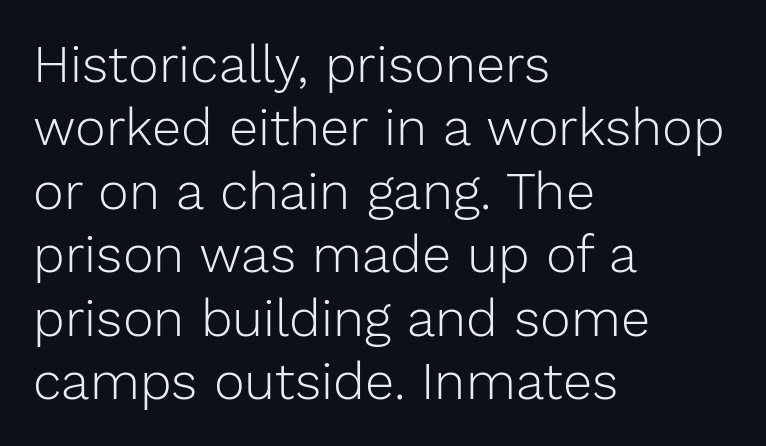
Is this a fixed-width face? No — the glyphs have proportional, varying widths. When letters stand straight like this, we call the style roman or upright. The face used here is rendered with its standard letterfit. The area under the type is left untouched. The characters display no serif detailing; their extremities are plain. Stem width sits at or under what a default text font uses.
